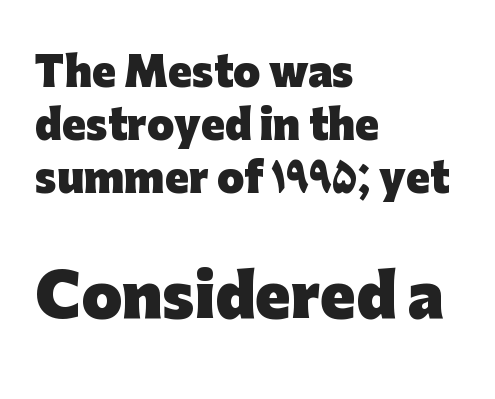
{"serif": "no", "italic": "no", "bold": "yes", "weight": "heavy", "width": "normal", "stroke_contrast": "low", "x_height": "medium", "monospaced": "no", "underline": "no", "align": "left", "line_spacing": "normal", "line_spacing_ratio": 1.36, "letter_spacing": "normal", "letter_spacing_em": 0.0, "larger_block": "second", "size_ratio": 1.49, "glyph_px": 58}
